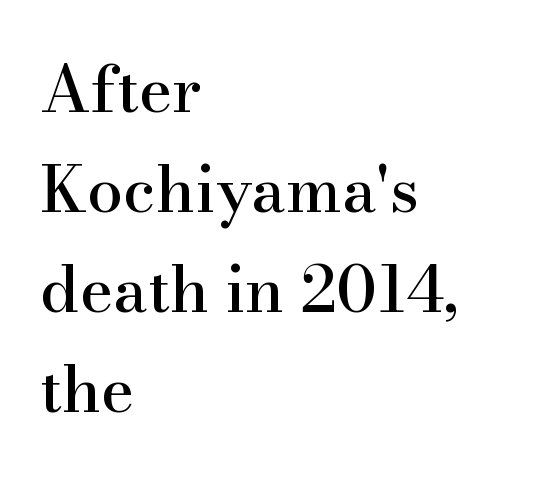
Notice how the stems are strictly vertical — no italics here. The passage is arranged the way most books set body copy — flush left. Each word holds together tightly as a unit, with standard inter-letter gaps. Looks like regular typesetting: each glyph gets only the width it needs. Typographically, this falls in the serif category.
